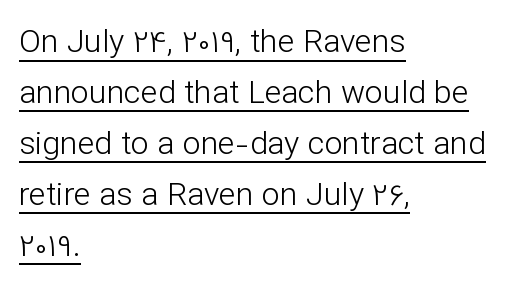
All the whitespace from short lines collects on the right. The letters stand straight up with perfectly vertical stems. Here the designer chose a conventional face with non-uniform glyph widths. To sum up the face: it is a sans, with no serifs.
